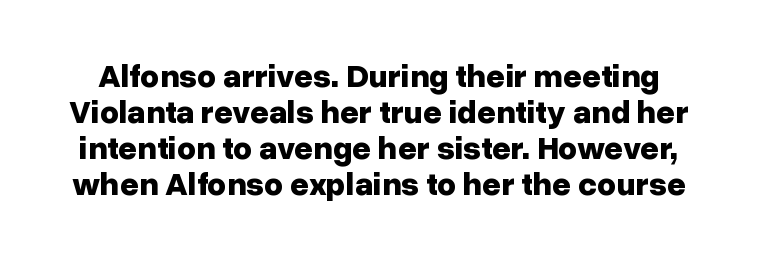
Q: Is the text bold? A: Yes.
Q: Is the text italic (slanted)? A: No, it is upright.
Q: Is the typeface a serif or a sans-serif typeface? A: Sans-serif.
Q: Is the text underlined? A: No.
Q: Is the spacing between letters normal or unusually wide? A: Normal.
Q: Is the spacing between lines tight, normal or loose? A: Tight.
Q: Width (condensed, normal, or wide)? A: Normal.
Q: Stroke contrast? A: Low.
Q: x-height? A: Medium.
Q: Monospaced? A: No.
